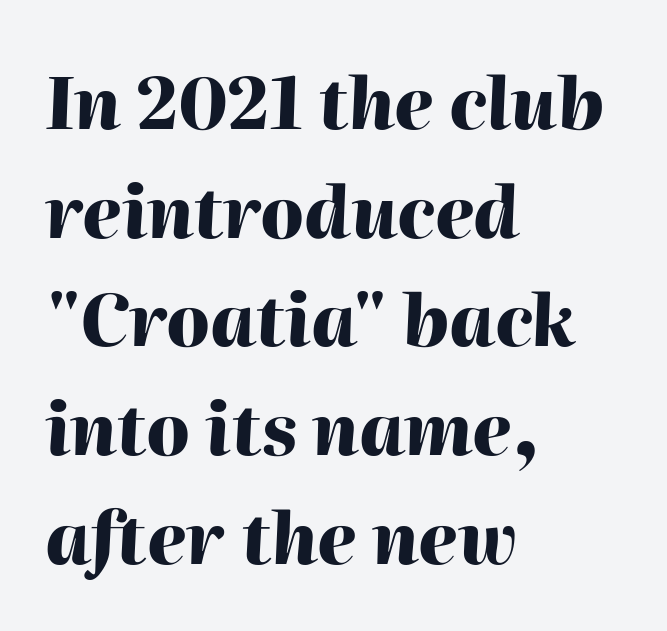
{"italic": "yes", "lean": "right", "slant_degrees": 2, "bold": "yes", "weight": "heavy", "width": "normal", "stroke_contrast": "high", "x_height": "medium", "monospaced": "no", "underline": "no", "align": "left", "line_spacing": "normal", "line_spacing_ratio": 1.53, "letter_spacing": "normal", "letter_spacing_em": 0.0, "glyph_px": 71}
